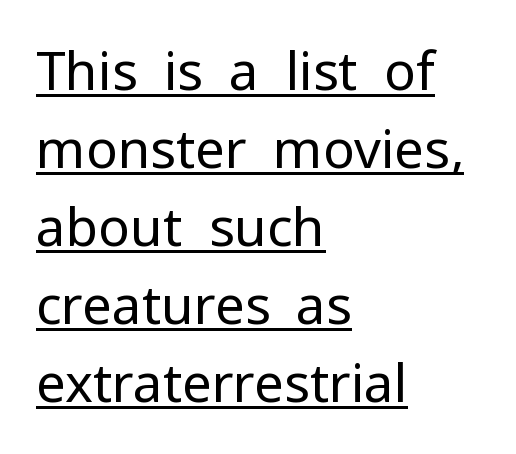
The image shows 53 px regular-weight sans-serif type, upright; set left-aligned, normal line spacing (1.47x), normal letter spacing, underlined; low stroke contrast and a medium x-height.
